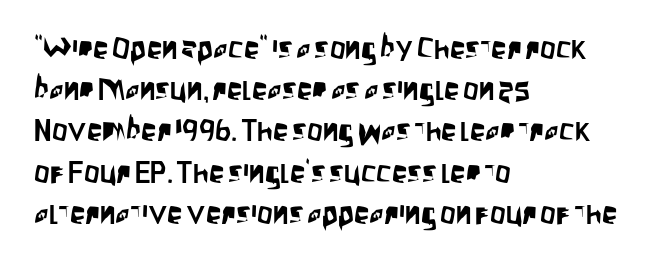
Q: Is the text italic (slanted)? A: No, it is upright.
Q: Is the typeface a serif or a sans-serif typeface? A: Sans-serif.
Q: Is the text underlined? A: No.
Q: How is the paragraph aligned? A: Left-aligned.
Q: Is the spacing between letters normal or unusually wide? A: Normal.
Q: Is the spacing between lines tight, normal or loose? A: Normal.
Q: Width (condensed, normal, or wide)? A: Condensed.
Q: Stroke contrast? A: Low.
Q: x-height? A: Large.
Q: Monospaced? A: No.
